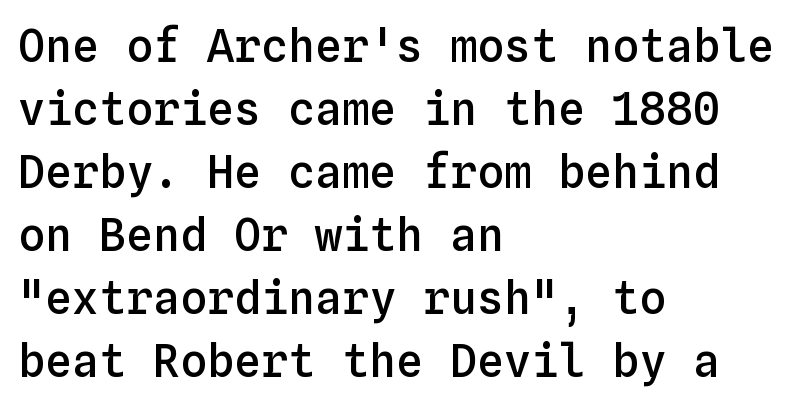
Q: Is the text bold? A: Semi-bold.
Q: Is the text italic (slanted)? A: No, it is upright.
Q: Is the text underlined? A: No.
Q: How is the paragraph aligned? A: Left-aligned.
Q: Is the spacing between letters normal or unusually wide? A: Normal.
Q: Is the spacing between lines tight, normal or loose? A: Normal.
Q: Width (condensed, normal, or wide)? A: Normal.
Q: Stroke contrast? A: Low.
Q: x-height? A: Medium.
Q: Monospaced? A: Yes.
